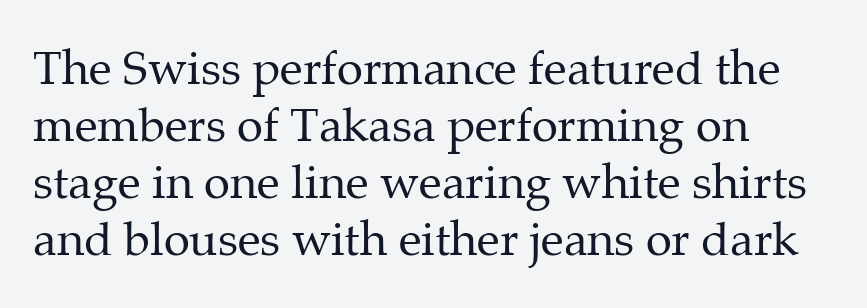
The image shows 47 px regular-weight serif type, upright; set left-aligned, line spacing 1.21x, normal letter spacing, not underlined; medium stroke contrast and a medium x-height.
